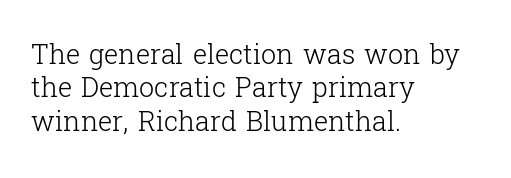
{"italic": "no", "bold": "no", "underline": "no", "align": "left", "line_spacing_ratio": 1.24, "letter_spacing": "normal", "letter_spacing_em": 0.0, "glyph_px": 27}
